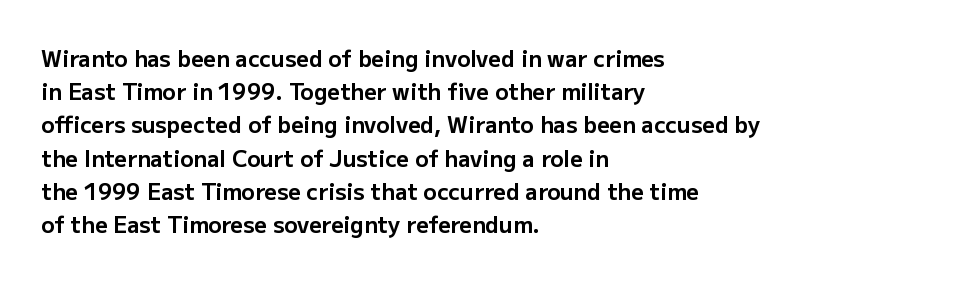
Leading matches the norm, producing a regular column. The area under the type is left untouched. Does extra space separate the letters? No, they use regular spacing. These lines were composed using upright roman letters.
